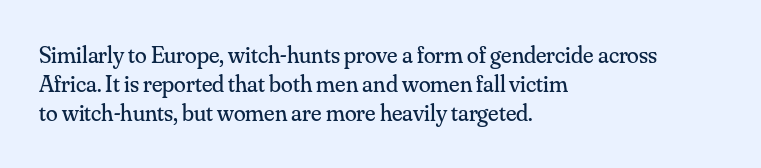
The image shows 24 px text type, upright; set left-aligned, line spacing 1.21x, normal letter spacing, not underlined.
